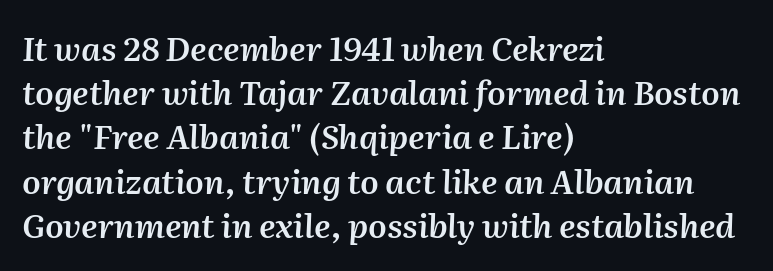
{"italic": "yes", "lean": "right", "slant_degrees": 2, "bold": "semi", "weight": "semibold", "width": "normal", "stroke_contrast": "medium", "x_height": "medium", "monospaced": "no", "underline": "no", "align": "left", "line_spacing": "normal", "line_spacing_ratio": 1.34, "letter_spacing": "normal", "letter_spacing_em": 0.0, "glyph_px": 33}
